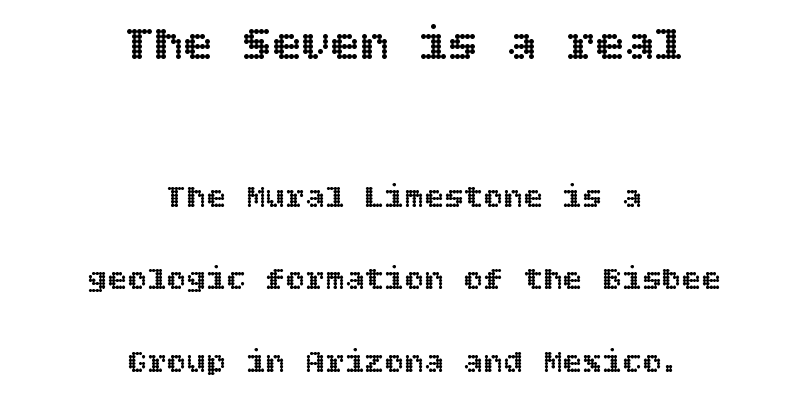
Q: Is the text italic (slanted)? A: No, it is upright.
Q: Is the text underlined? A: No.
Q: How is the paragraph aligned? A: Centered.
Q: Is the spacing between letters normal or unusually wide? A: Normal.
Q: Is the spacing between lines tight, normal or loose? A: Loose.
Q: Which block of text is set in a larger size, the first (top) or the second (bottom)? A: The first (top) one.
Q: Width (condensed, normal, or wide)? A: Normal.
Q: x-height? A: Large.
